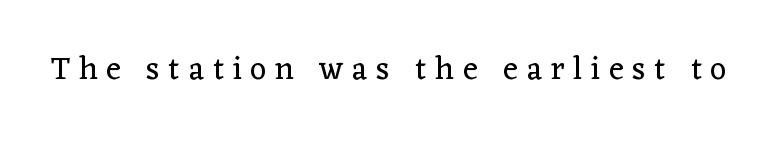
Q: Is the text bold? A: No.
Q: Is the text italic (slanted)? A: No, it is upright.
Q: Is the typeface a serif or a sans-serif typeface? A: Serif.
Q: Is the text underlined? A: No.
Q: Is the spacing between letters normal or unusually wide? A: Unusually wide.
Q: Width (condensed, normal, or wide)? A: Normal.
Q: Stroke contrast? A: Low.
Q: x-height? A: Medium.
Q: Monospaced? A: No.
